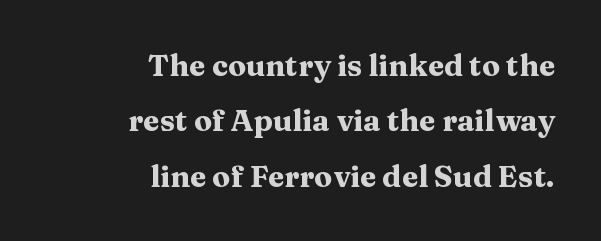
Spacing verdict: proportional, widths tailored to each character. Set as a true bold cut, around the 700 mark. The typesetter chose a ragged-left arrangement here. The letters sit at their default tracking, neither squeezed nor spread.
